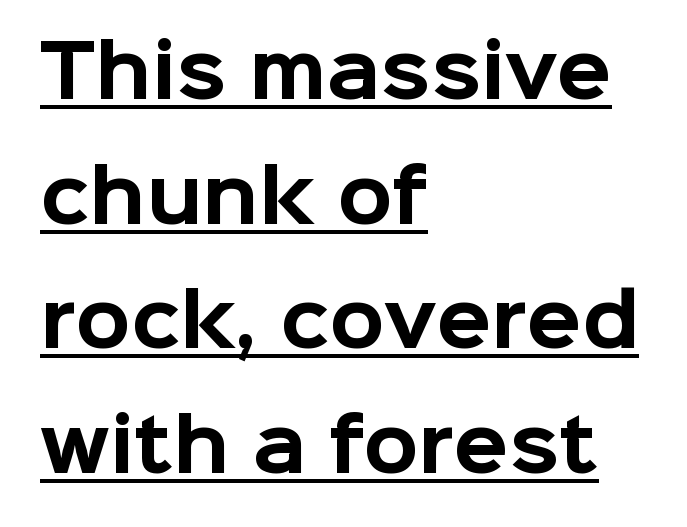
Does extra space separate the letters? No, they use regular spacing. A typesetter would call this proportional, since set widths differ per character. The text was rendered using a sans face with plain stroke endings. Notice how a bar underscores the lettering throughout.
